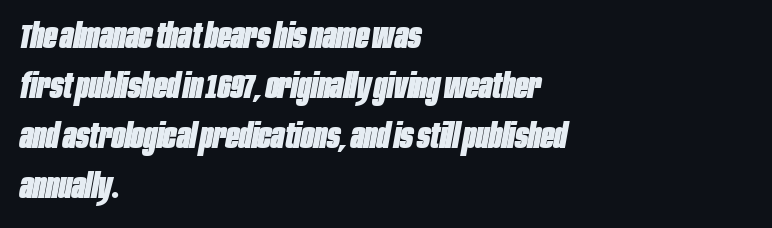
{"italic": "yes", "lean": "right", "slant_degrees": 10, "bold": "yes", "weight": "heavy", "width": "condensed", "stroke_contrast": "low", "x_height": "large", "monospaced": "no", "underline": "no", "align": "left", "line_spacing": "normal", "line_spacing_ratio": 1.43, "letter_spacing": "normal", "letter_spacing_em": 0.0, "glyph_px": 35}
